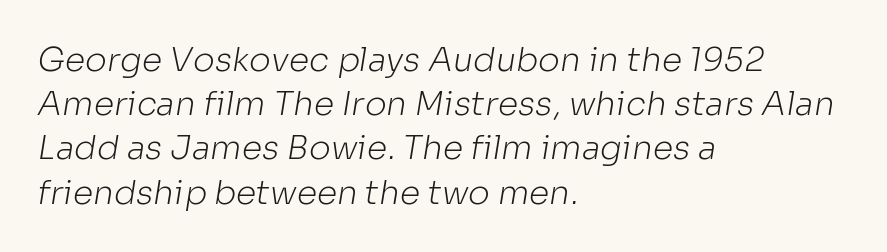
Q: Is the text bold? A: No.
Q: Is the typeface a serif or a sans-serif typeface? A: Sans-serif.
Q: Is the text underlined? A: No.
Q: How is the paragraph aligned? A: Left-aligned.
Q: Is the spacing between letters normal or unusually wide? A: Normal.
Q: Is the spacing between lines tight, normal or loose? A: Normal.
Q: Width (condensed, normal, or wide)? A: Normal.
Q: Stroke contrast? A: Low.
Q: x-height? A: Medium.
Q: Monospaced? A: No.
